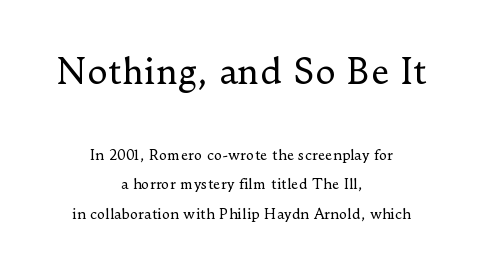
The space between consecutive lines is lavish. The typesetting does not lean heavy: it is not bold. The whitespace from short lines is split evenly between both sides. Are there feet on the stems? There are — it's a serif. Descenders are the only things crossing below the line.
